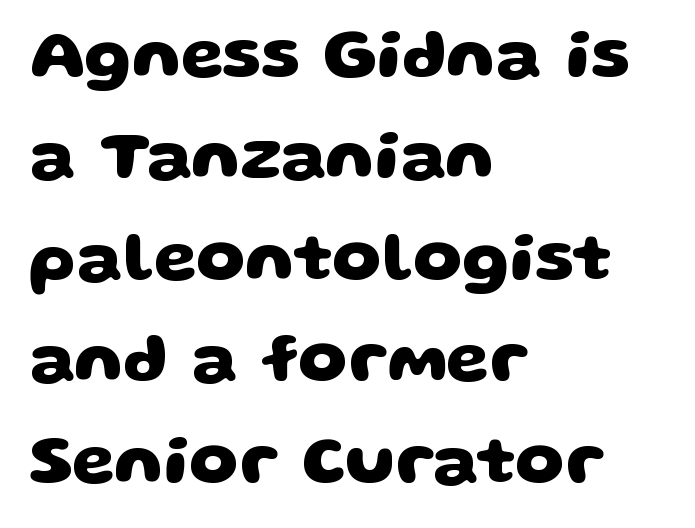
The image shows 69 px heavy, wide sans-serif type; set left-aligned, normal line spacing (1.47x), normal letter spacing, not underlined; low stroke contrast and a large x-height.
